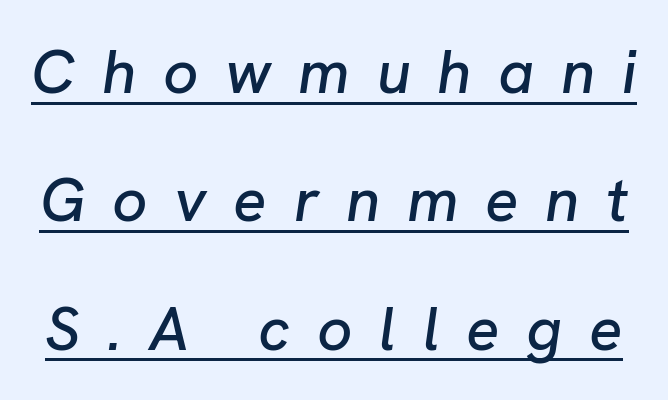
The image shows 62 px text type, italic (leaning right); set loose line spacing (2.07x), unusually wide letter spacing (+0.43 em), underlined; low stroke contrast and a medium x-height.
